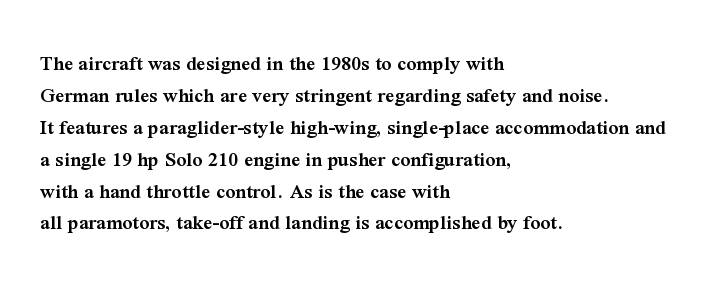
Q: Is the text bold? A: Semi-bold.
Q: Is the text italic (slanted)? A: No, it is upright.
Q: Is the text underlined? A: No.
Q: How is the paragraph aligned? A: Left-aligned.
Q: Is the spacing between letters normal or unusually wide? A: Normal.
Q: Is the spacing between lines tight, normal or loose? A: Normal.
